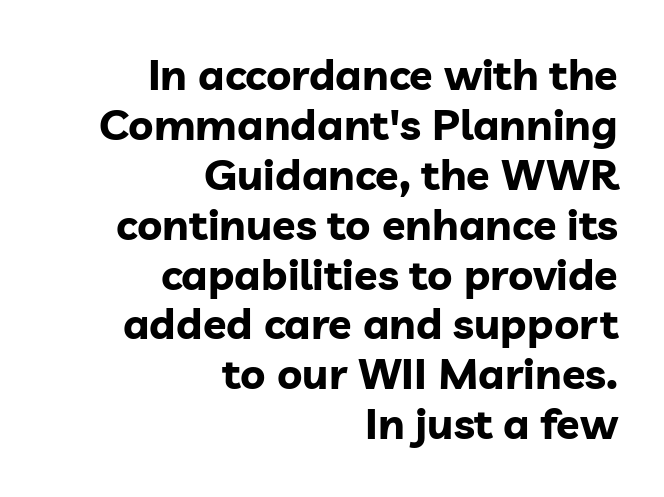
The image shows 43 px bold sans-serif type, upright; set right-aligned, line spacing 1.16x, normal letter spacing, not underlined; low stroke contrast and a medium x-height.
